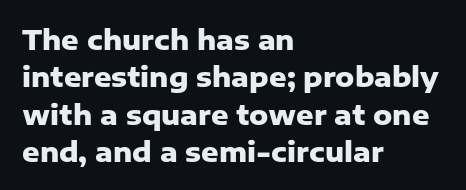
The image shows 27 px bold type, upright; set left-aligned, normal line spacing (1.38x), normal letter spacing, not underlined.
